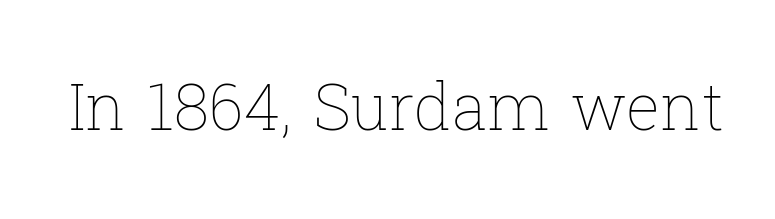
Q: Is the text bold? A: No.
Q: Is the text italic (slanted)? A: No, it is upright.
Q: Is the text underlined? A: No.
Q: Is the spacing between letters normal or unusually wide? A: Normal.
Q: Width (condensed, normal, or wide)? A: Normal.
Q: Stroke contrast? A: Low.
Q: x-height? A: Medium.
Q: Monospaced? A: No.
